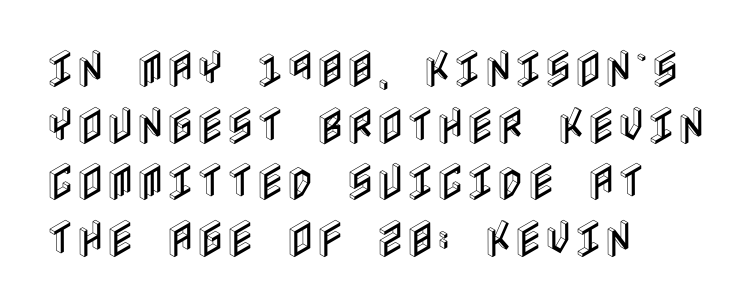
The image shows 41 px condensed type, upright; set left-aligned, normal line spacing (1.38x), normal letter spacing, not underlined; a large x-height.
